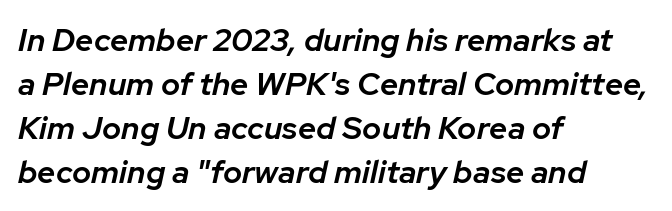
Note the varied advance widths — an 'i' is clearly narrower than an 'm'. Where is the straight margin? On the left. Looking at the ascenders, they clearly lean. Notice how descenders clear the ascenders below comfortably — that's standard leading. Does extra space separate the letters? No, they use regular spacing.
